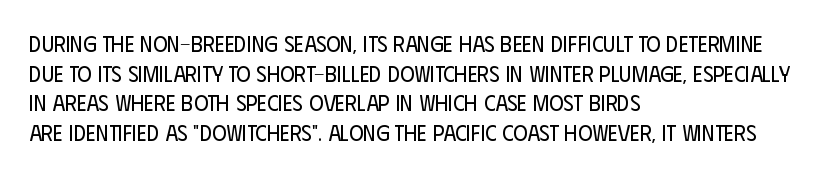
{"italic": "no", "bold": "no", "underline": "no", "align": "left", "line_spacing": "normal", "line_spacing_ratio": 1.35, "letter_spacing": "normal", "letter_spacing_em": 0.0, "glyph_px": 22}
